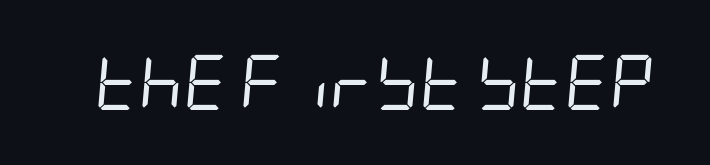
{"italic": "yes", "lean": "right", "slant_degrees": 5, "bold": "no", "weight": "regular", "width": "condensed", "stroke_contrast": "low", "x_height": "large", "underline": "no", "letter_spacing": "normal", "letter_spacing_em": 0.0, "glyph_px": 55}
